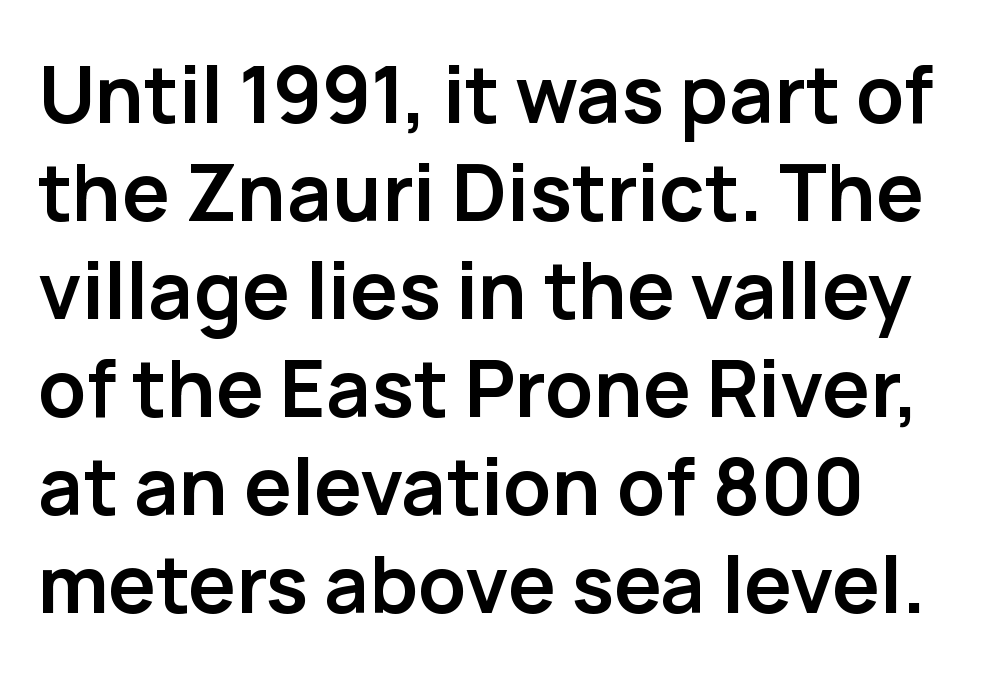
Type style note: lacks serifs. The specimen reads as upright at a glance. The words here are not underlined. This sample is left-justified, so line endings fall wherever the words run out. Between one letter and the next there's only the usual sliver of space. The typesetting leans heavy: a genuine bold.
